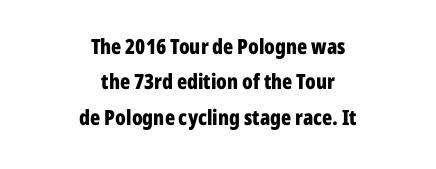
The image shows 21 px bold type, upright; set centered, normal line spacing (1.69x), normal letter spacing, not underlined.
